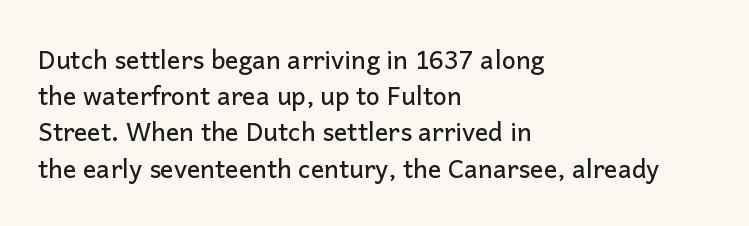
This sample keeps an unexceptional amount of space between lines. Characters follow at the spacing the type designer built in. Leftover space on each line is placed entirely after the last word. Nobody drew a line under any word here. The font's upright variant was chosen for this text.
